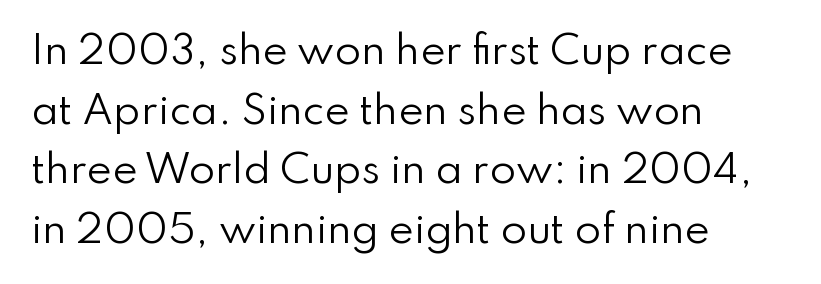
{"serif": "no", "italic": "no", "bold": "no", "weight": "regular", "width": "normal", "stroke_contrast": "low", "x_height": "small", "monospaced": "no", "underline": "no", "align": "left", "line_spacing": "normal", "line_spacing_ratio": 1.57, "letter_spacing": "normal", "letter_spacing_em": 0.0, "glyph_px": 38}
